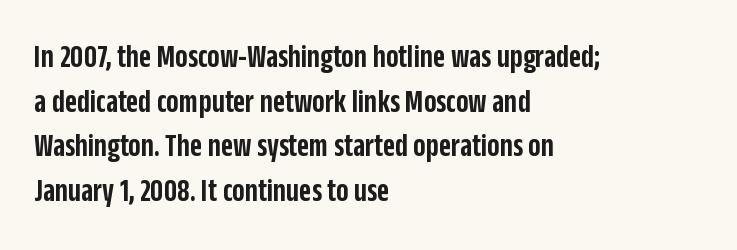
The image shows 33 px semibold, condensed sans-serif type, upright; set left-aligned, normal line spacing (1.35x), normal letter spacing, not underlined; low stroke contrast and a large x-height.
